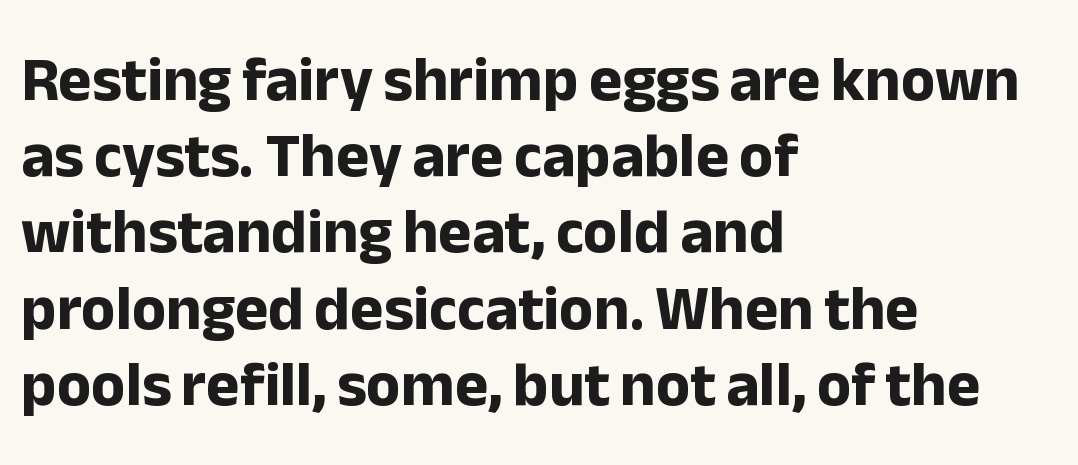
Q: Is the text bold? A: Yes.
Q: Is the text italic (slanted)? A: No, it is upright.
Q: Is the typeface a serif or a sans-serif typeface? A: Sans-serif.
Q: Is the text underlined? A: No.
Q: How is the paragraph aligned? A: Left-aligned.
Q: Is the spacing between letters normal or unusually wide? A: Normal.
Q: Width (condensed, normal, or wide)? A: Normal.
Q: Stroke contrast? A: Low.
Q: x-height? A: Medium.
Q: Monospaced? A: No.
